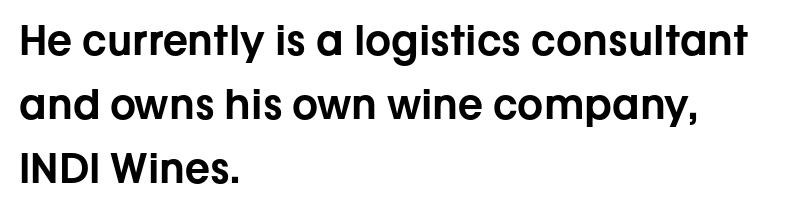
Horizontal alignment here is leftward, the default for most running prose. Letterform terminals end flat and unadorned throughout the passage. Students, observe: this is what conventionally led text looks like. Spacing verdict: proportional, widths tailored to each character. Short note: letters normally spaced. Type without underlining.
